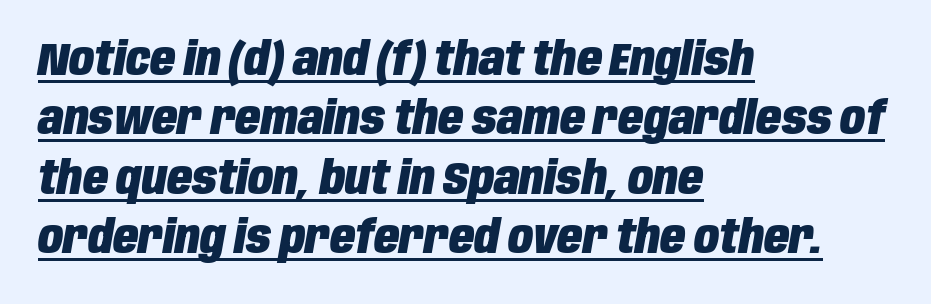
Q: Is the text bold? A: Yes.
Q: Is the text italic (slanted)? A: Yes, it leans right by about 10 degrees.
Q: Is the text underlined? A: Yes.
Q: How is the paragraph aligned? A: Left-aligned.
Q: Is the spacing between letters normal or unusually wide? A: Normal.
Q: Is the spacing between lines tight, normal or loose? A: Normal.
Q: Width (condensed, normal, or wide)? A: Condensed.
Q: Stroke contrast? A: Low.
Q: x-height? A: Large.
Q: Monospaced? A: No.
